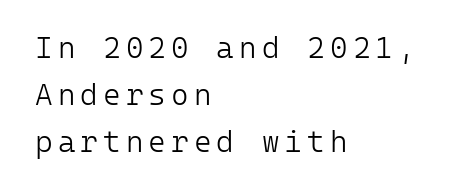
{"serif": "no", "italic": "no", "bold": "no", "weight": "light", "width": "normal", "stroke_contrast": "low", "x_height": "medium", "monospaced": "yes", "underline": "no", "align": "left", "line_spacing": "normal", "line_spacing_ratio": 1.57, "glyph_px": 30}
